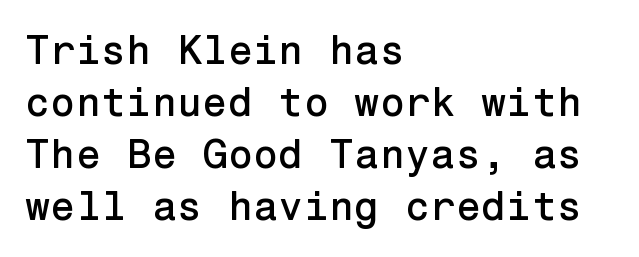
{"serif": "no", "italic": "no", "width": "normal", "stroke_contrast": "low", "x_height": "medium", "underline": "no", "align": "left", "line_spacing": "normal", "line_spacing_ratio": 1.27, "letter_spacing": "normal", "letter_spacing_em": 0.0, "glyph_px": 41}
